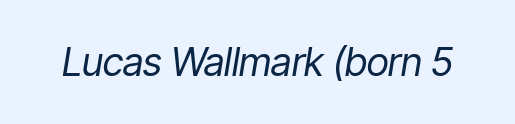
The image shows 39 px regular-weight, condensed type, italic (leaning right); set normal letter spacing, not underlined; low stroke contrast and a medium x-height.
